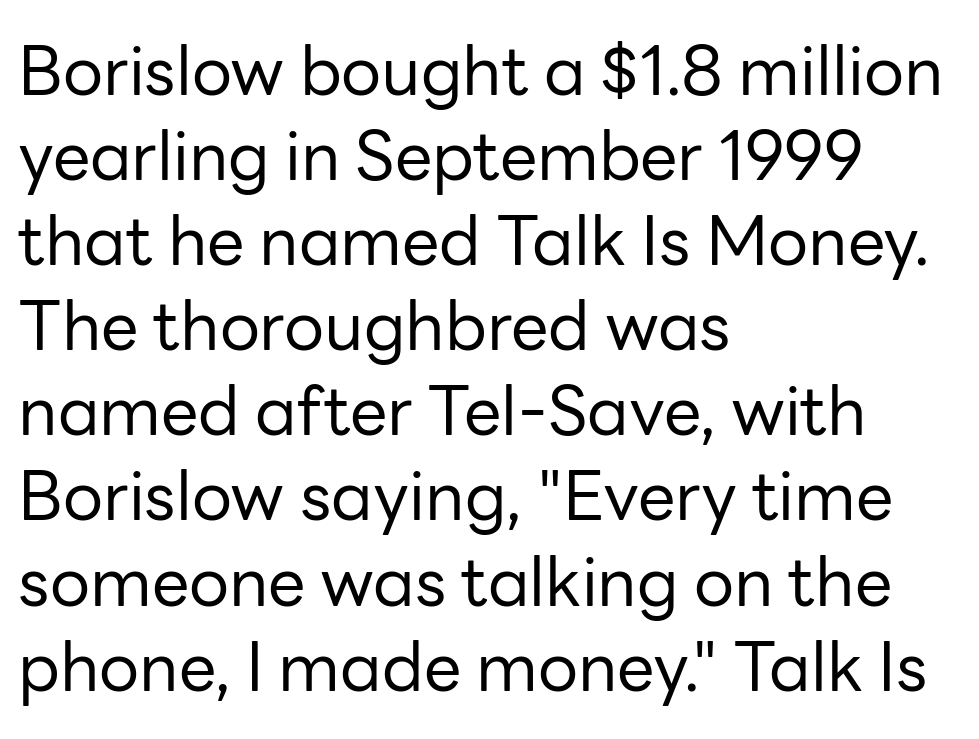
{"serif": "no", "italic": "no", "bold": "no", "weight": "regular", "width": "normal", "stroke_contrast": "low", "x_height": "medium", "monospaced": "no", "underline": "no", "align": "left", "line_spacing": "normal", "line_spacing_ratio": 1.27, "letter_spacing": "normal", "letter_spacing_em": 0.0, "glyph_px": 67}
